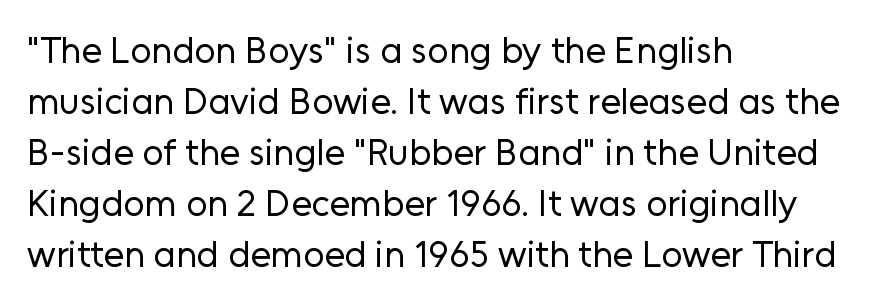
Characters follow at the spacing the type designer built in. Horizontal alignment here is leftward, the default for most running prose. The specimen reads as upright at a glance. Underlining? Definitely not there. Line spacing here is normal.
